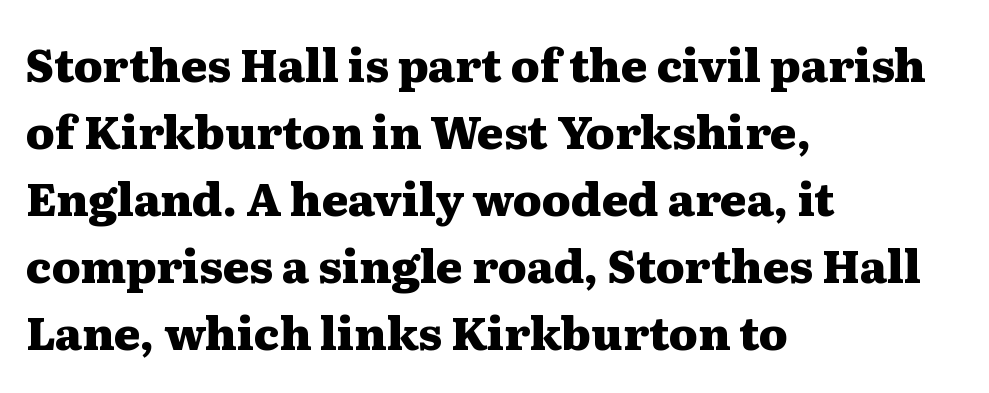
The image shows 45 px heavy, wide serif type, upright; set left-aligned, normal line spacing (1.49x), normal letter spacing, not underlined; medium stroke contrast and a medium x-height.
